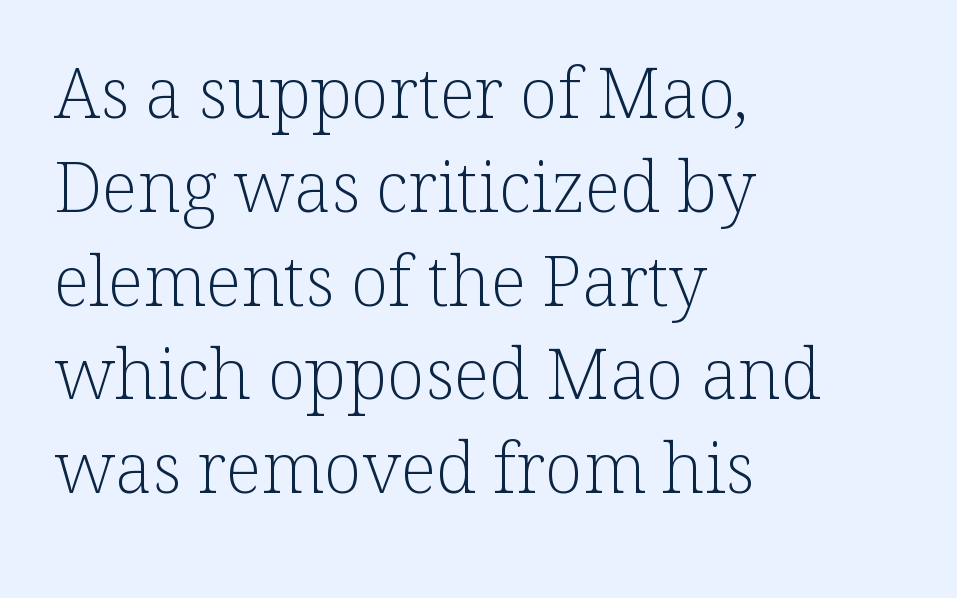
Q: Is the text bold? A: No.
Q: Is the text italic (slanted)? A: No, it is upright.
Q: Is the typeface a serif or a sans-serif typeface? A: Serif.
Q: Is the text underlined? A: No.
Q: How is the paragraph aligned? A: Left-aligned.
Q: Is the spacing between letters normal or unusually wide? A: Normal.
Q: Is the spacing between lines tight, normal or loose? A: Normal.
Q: Width (condensed, normal, or wide)? A: Normal.
Q: Stroke contrast? A: Low.
Q: x-height? A: Medium.
Q: Monospaced? A: No.
